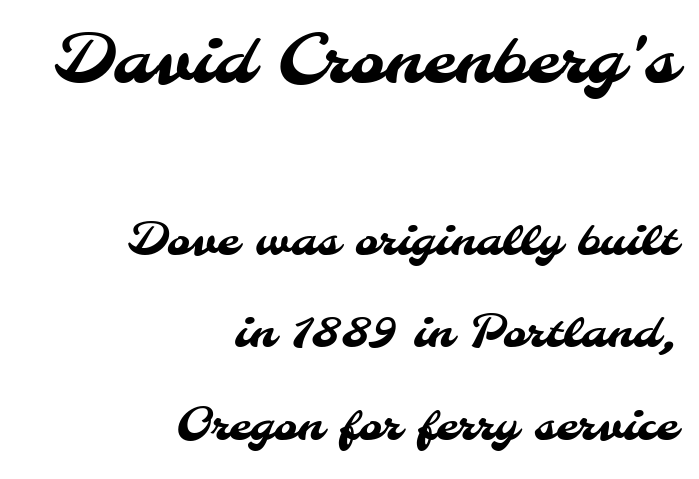
Q: Is the typeface a serif or a sans-serif typeface? A: Sans-serif.
Q: Is the text underlined? A: No.
Q: How is the paragraph aligned? A: Right-aligned.
Q: Is the spacing between letters normal or unusually wide? A: Normal.
Q: Is the spacing between lines tight, normal or loose? A: Loose.
Q: Which block of text is set in a larger size, the first (top) or the second (bottom)? A: The first (top) one.
Q: Width (condensed, normal, or wide)? A: Normal.
Q: Stroke contrast? A: Medium.
Q: x-height? A: Small.
Q: Monospaced? A: No.
